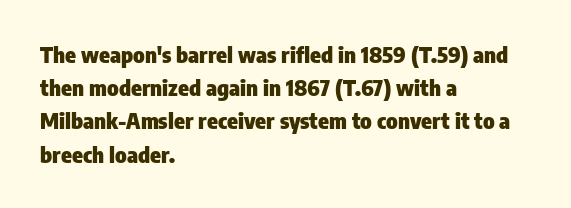
Q: Is the text bold? A: Yes.
Q: Is the text italic (slanted)? A: No, it is upright.
Q: Is the text underlined? A: No.
Q: How is the paragraph aligned? A: Left-aligned.
Q: Is the spacing between letters normal or unusually wide? A: Normal.
Q: Is the spacing between lines tight, normal or loose? A: Normal.
